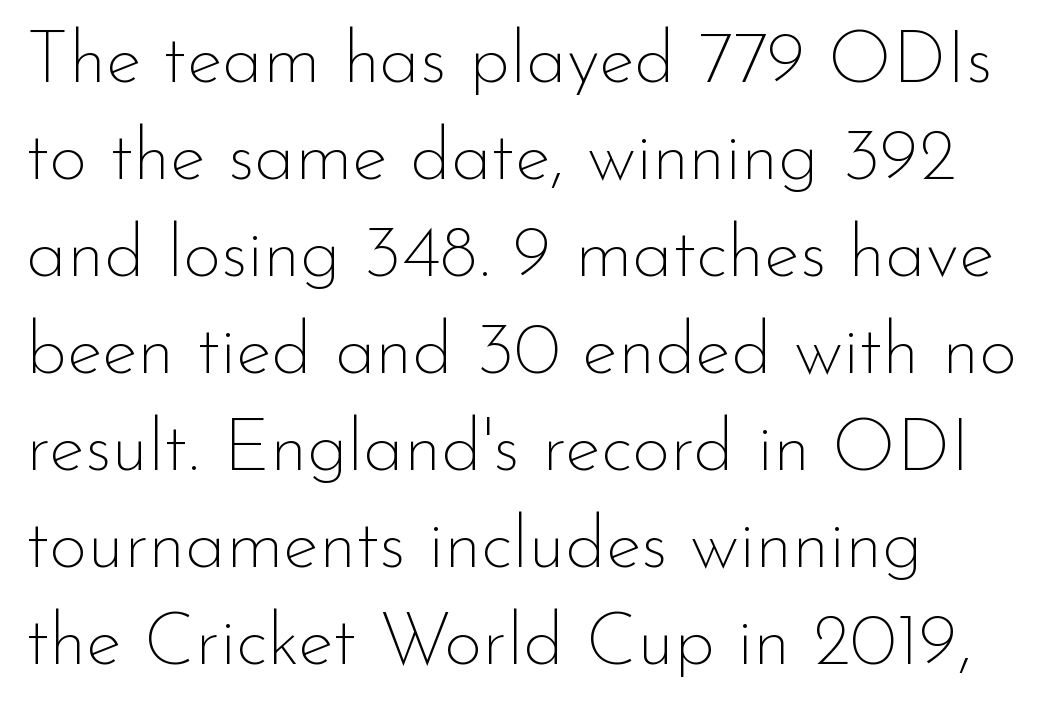
Designer's note — italics off, roman on. The zone under the glyphs is completely vacant. These lines are rendered in a variable-pitch font. Nobody touched the tracking dial on this one. A sans-serif font was chosen for this passage. No letter is thick-stroked: the sample isn't bold.
